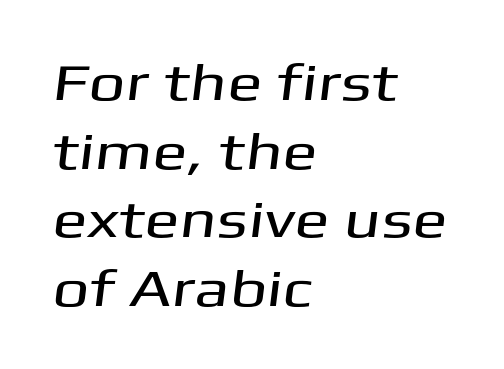
The tracking reads as untouched default to a designer's eye. The rendering uses natural spacing where letterforms have individual widths. Descenders hang freely into open space. Left-aligned paragraph, ragged on the right.
